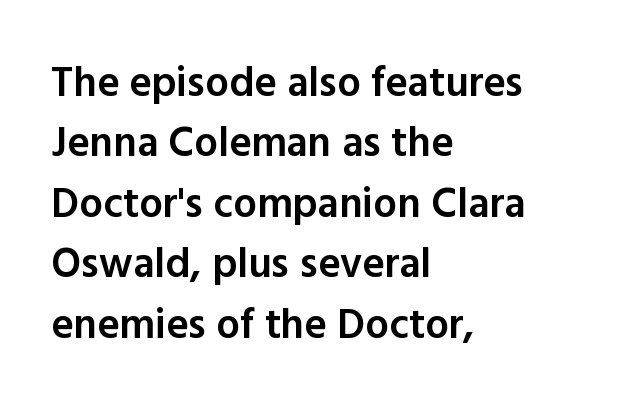
The image shows 42 px semibold sans-serif type, upright; set left-aligned, normal line spacing (1.44x), normal letter spacing, not underlined; a medium x-height.
